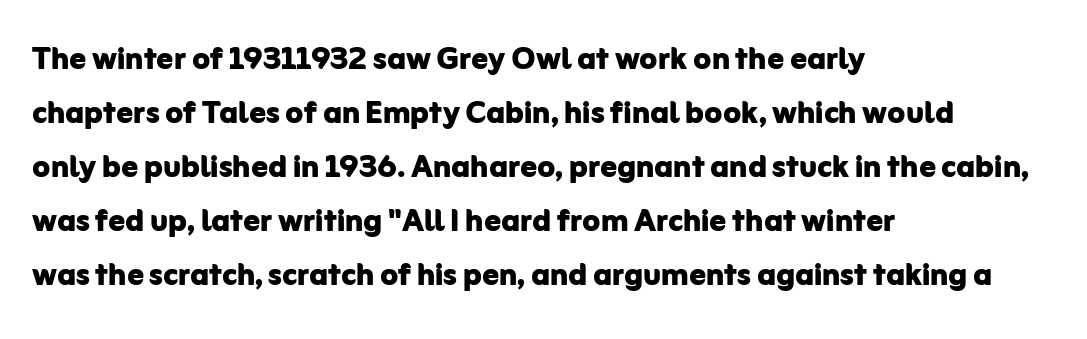
{"serif": "no", "italic": "no", "bold": "yes", "weight": "bold", "width": "normal", "stroke_contrast": "low", "x_height": "medium", "monospaced": "no", "underline": "no", "align": "left", "line_spacing": "normal", "line_spacing_ratio": 1.32, "letter_spacing": "normal", "letter_spacing_em": 0.0, "glyph_px": 41}
